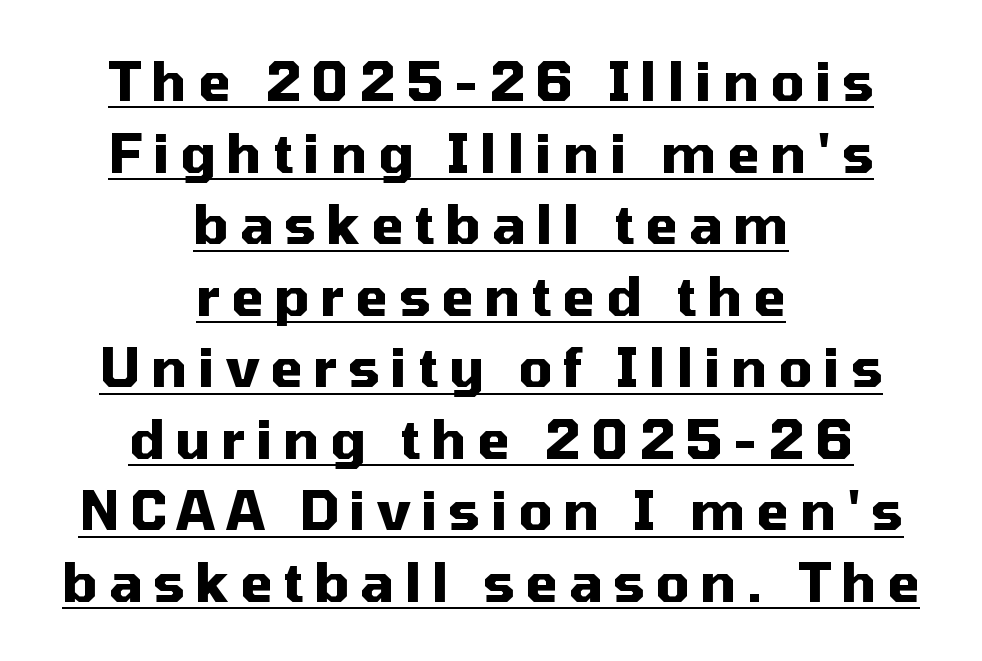
{"serif": "no", "italic": "no", "bold": "yes", "weight": "heavy", "width": "normal", "stroke_contrast": "medium", "x_height": "medium", "monospaced": "no", "underline": "yes", "align": "center", "line_spacing": "normal", "line_spacing_ratio": 1.35, "letter_spacing": "wide", "letter_spacing_em": 0.2, "glyph_px": 53}
